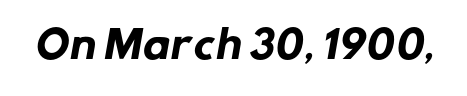
Q: Is the text bold? A: Yes.
Q: Is the typeface a serif or a sans-serif typeface? A: Sans-serif.
Q: Is the text underlined? A: No.
Q: Is the spacing between letters normal or unusually wide? A: Normal.
Q: Width (condensed, normal, or wide)? A: Normal.
Q: Stroke contrast? A: Low.
Q: x-height? A: Medium.
Q: Monospaced? A: No.
